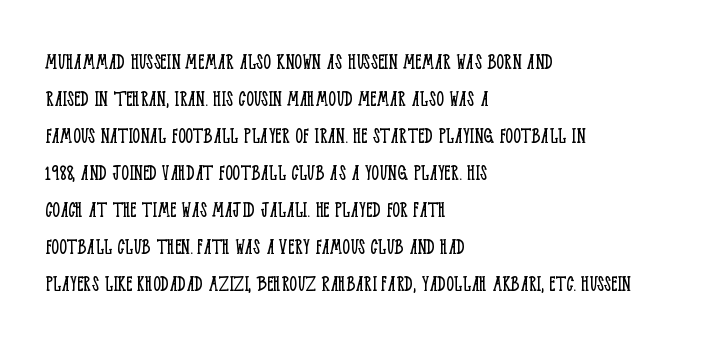
{"italic": "no", "bold": "no", "underline": "no", "align": "left", "line_spacing": "normal", "line_spacing_ratio": 1.54, "letter_spacing": "normal", "letter_spacing_em": 0.0, "glyph_px": 24}
